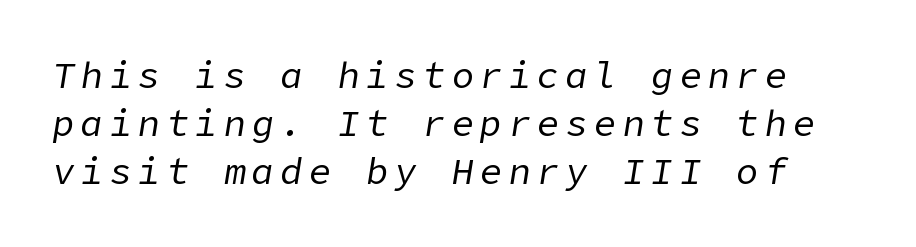
Q: Is the text bold? A: No.
Q: Is the text italic (slanted)? A: Yes, it leans right by about 9 degrees.
Q: Is the text underlined? A: No.
Q: Is the spacing between lines tight, normal or loose? A: Normal.
Q: Width (condensed, normal, or wide)? A: Normal.
Q: Stroke contrast? A: Low.
Q: x-height? A: Medium.
